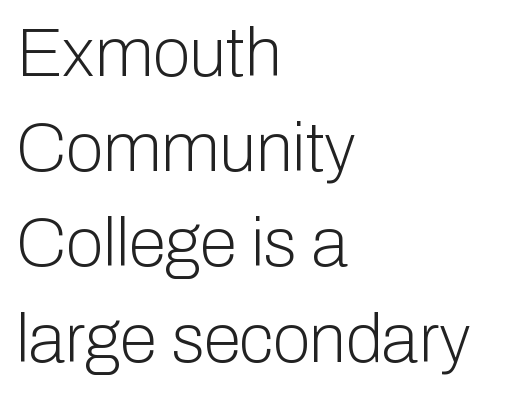
Q: Is the text bold? A: No.
Q: Is the text italic (slanted)? A: No, it is upright.
Q: Is the typeface a serif or a sans-serif typeface? A: Sans-serif.
Q: Is the text underlined? A: No.
Q: How is the paragraph aligned? A: Left-aligned.
Q: Is the spacing between letters normal or unusually wide? A: Normal.
Q: Is the spacing between lines tight, normal or loose? A: Normal.
Q: Width (condensed, normal, or wide)? A: Normal.
Q: Stroke contrast? A: Low.
Q: x-height? A: Medium.
Q: Monospaced? A: No.
